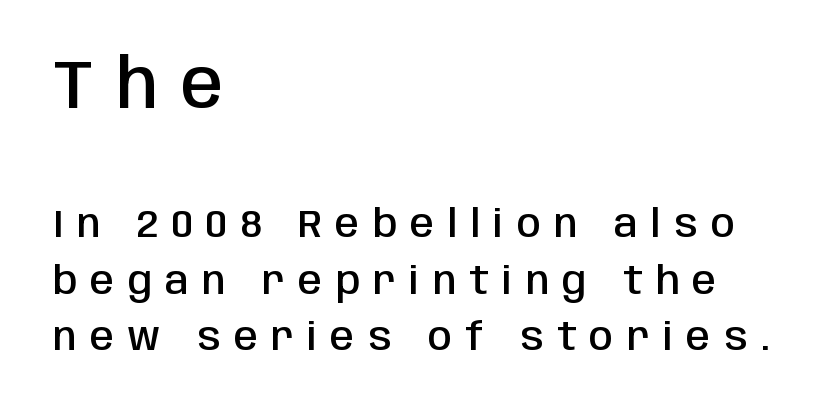
The image shows 68 px semibold, condensed sans-serif type, upright; set left-aligned, normal line spacing (1.45x), unusually wide letter spacing (+0.34 em), not underlined; the first (top) block is 1.74x larger; low stroke contrast and a large x-height.
